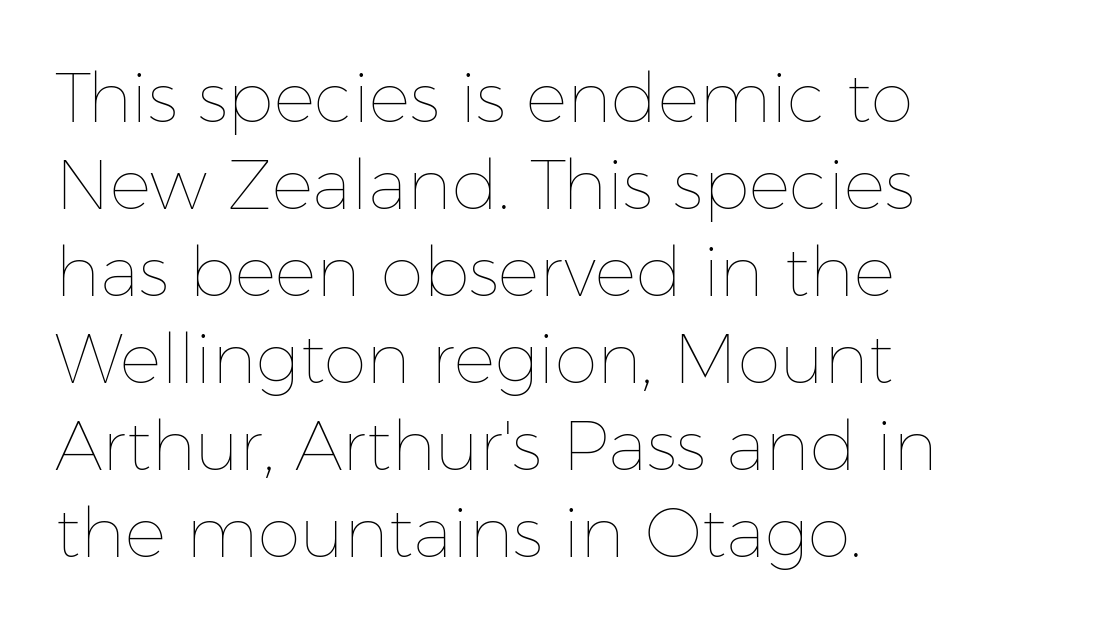
The horizontal fit of the characters is conventional and even. The face used here is proportionally spaced, like ordinary book or web type. Compared with a centered layout, this one pins lines to the left instead. Is the type heavy? It reads as light-to-regular instead. Rendered with straight, roman letterforms. Reading down the column, the eye jumps a familiar distance to each next line.
